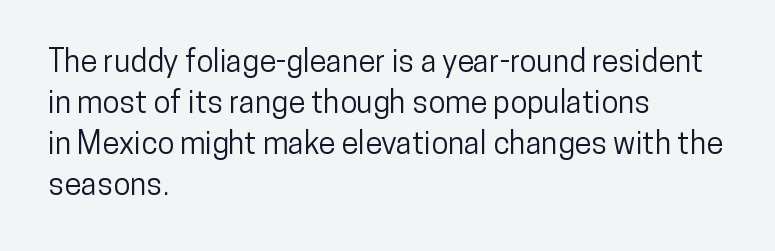
The letters advance in unequal steps, a hallmark of proportional type. Is there any slant? The stems are plumb. Typographically, this falls in the sans-serif category. The paragraph shown leans on its left margin.
